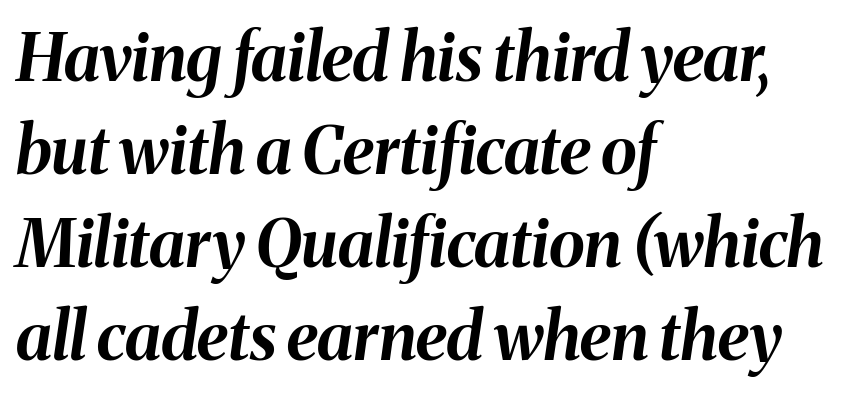
The image shows 66 px bold type, italic (leaning right); set left-aligned, normal line spacing (1.41x), normal letter spacing, not underlined; medium stroke contrast and a medium x-height.
